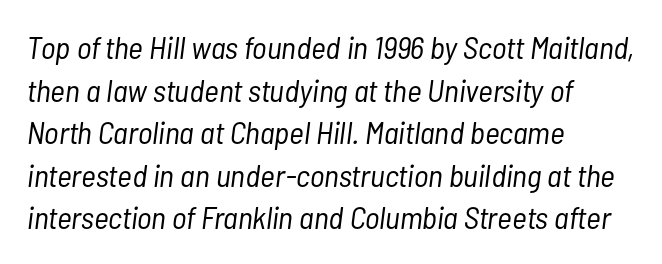
Notice how the passage keeps a crisp vertical edge on the left only. Italic: yes, the glyphs are oblique. This rendering features lettering with no underline. The tracking reads as untouched default to a designer's eye. Honestly, the row spacing looks completely unremarkable.
